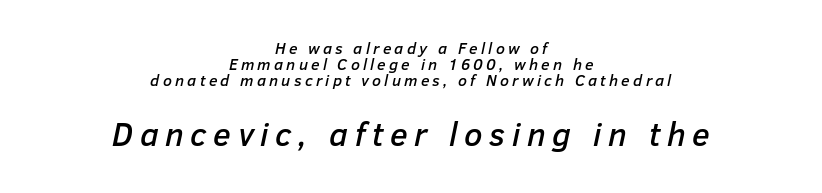
{"italic": "yes", "lean": "right", "slant_degrees": 12, "width": "normal", "stroke_contrast": "low", "x_height": "medium", "monospaced": "no", "underline": "no", "align": "center", "line_spacing": "tight", "line_spacing_ratio": 1.0, "letter_spacing": "wide", "letter_spacing_em": 0.2, "larger_block": "second", "size_ratio": 2.06, "glyph_px": 33}
